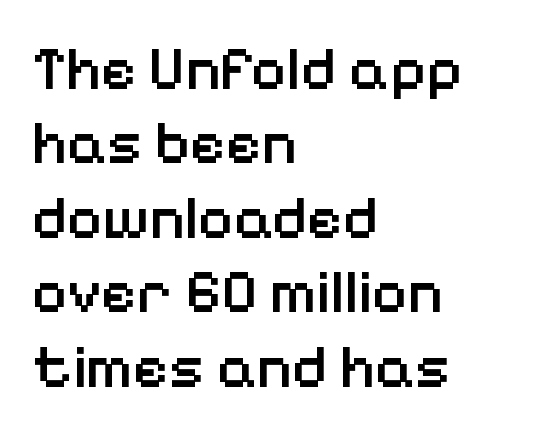
Q: Is the text bold? A: Semi-bold.
Q: Is the text italic (slanted)? A: No, it is upright.
Q: Is the typeface a serif or a sans-serif typeface? A: Sans-serif.
Q: Is the text underlined? A: No.
Q: How is the paragraph aligned? A: Left-aligned.
Q: Is the spacing between letters normal or unusually wide? A: Normal.
Q: Width (condensed, normal, or wide)? A: Normal.
Q: Stroke contrast? A: Low.
Q: x-height? A: Medium.
Q: Monospaced? A: No.
